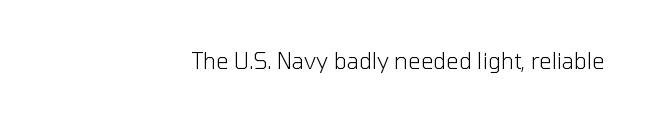
{"italic": "no", "bold": "no", "underline": "no", "align": "right", "letter_spacing": "normal", "letter_spacing_em": 0.0, "glyph_px": 22}
